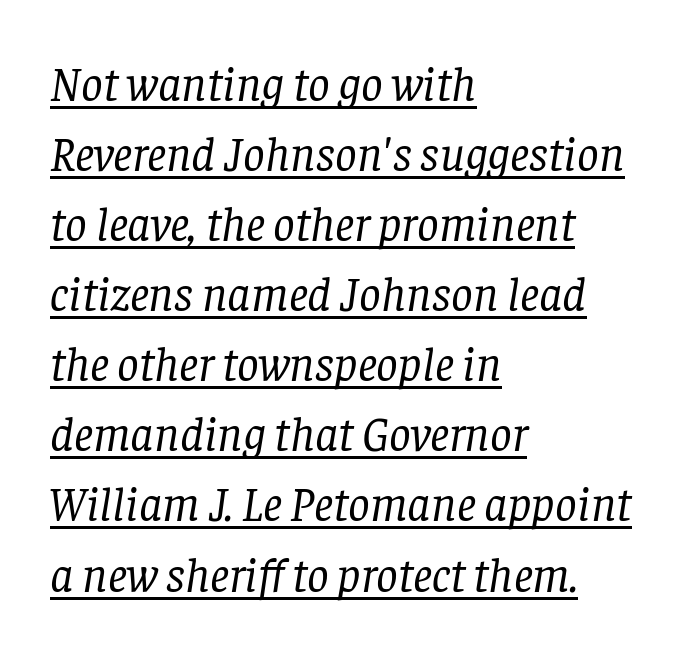
Q: Is the text bold? A: No.
Q: Is the text italic (slanted)? A: Yes, it leans right by about 8 degrees.
Q: Is the typeface a serif or a sans-serif typeface? A: Serif.
Q: Is the text underlined? A: Yes.
Q: How is the paragraph aligned? A: Left-aligned.
Q: Is the spacing between letters normal or unusually wide? A: Normal.
Q: Is the spacing between lines tight, normal or loose? A: Normal.
Q: Width (condensed, normal, or wide)? A: Normal.
Q: Stroke contrast? A: Low.
Q: x-height? A: Large.
Q: Monospaced? A: No.
